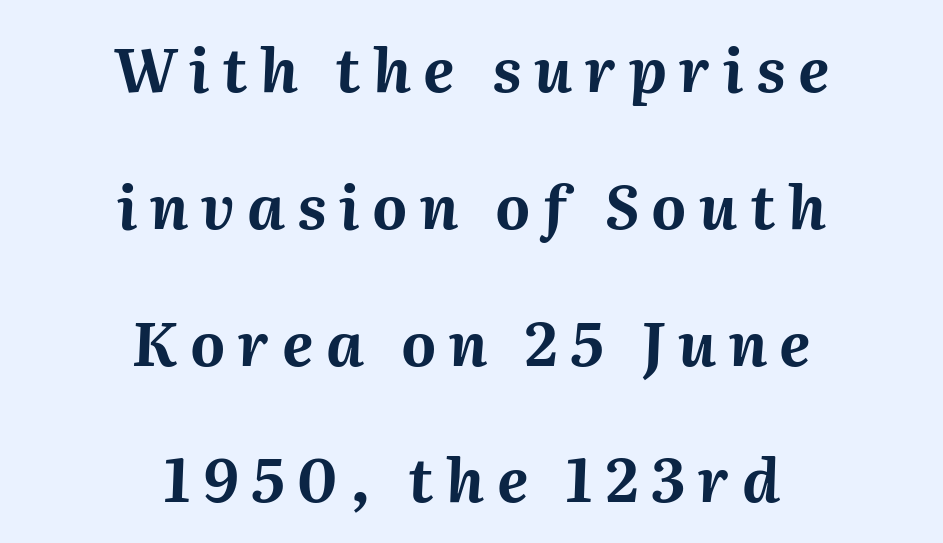
Between one letter and the next there's a generous, obvious gap. Words float on clear page, feet unadorned. The axis of the letterforms is tilted away from vertical. The lines in this sample share a center point and differ in where they start and stop. Varying glyph widths throughout — classic text-font behaviour. Does the weight exceed regular? Yes, all the way to bold.
